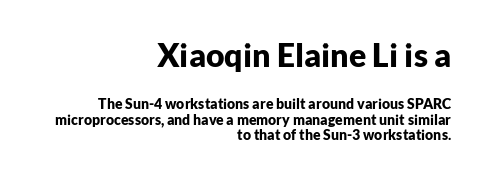
Beneath every word, the page is bare. Do the characters align in a grid? No, the font is proportional. Classification — sans serif. The composition opens big and finishes small.
